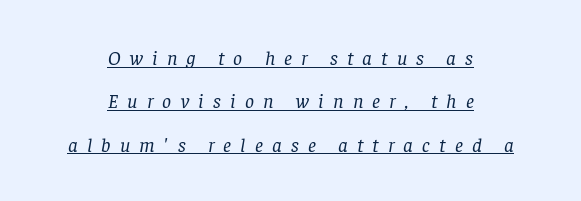
The image shows 20 px text type, italic (leaning right); set centered, loose line spacing (2.17x), unusually wide letter spacing (+0.46 em), underlined.
